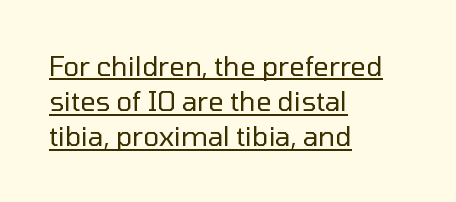
The image shows 27 px text type, upright; set left-aligned, normal line spacing (1.3x), normal letter spacing, underlined.
